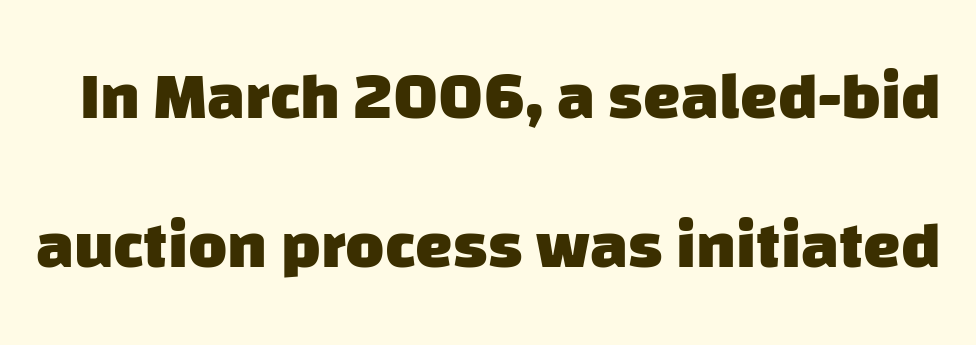
The image shows 67 px heavy sans-serif type; set loose line spacing (2.23x), normal letter spacing, not underlined; low stroke contrast and a large x-height.
